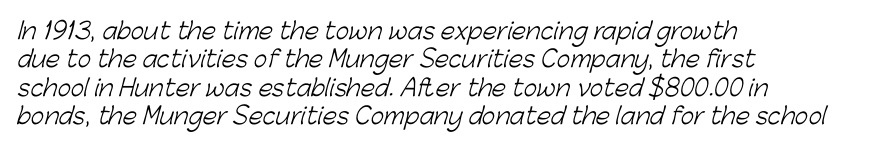
Q: Is the text bold? A: No.
Q: Is the text underlined? A: No.
Q: How is the paragraph aligned? A: Left-aligned.
Q: Is the spacing between letters normal or unusually wide? A: Normal.
